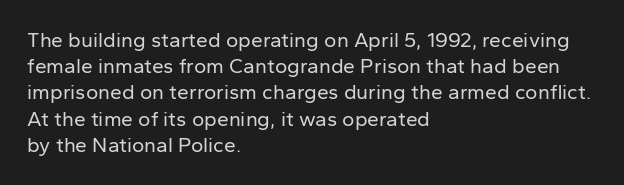
Does extra space separate the letters? No, they use regular spacing. Layout note: lines flush left. The area under the type is left untouched. This reads as an unemphasized weight, regular at the heaviest. This is roman type, the default non-slanted kind. Vertical spacing — default.
